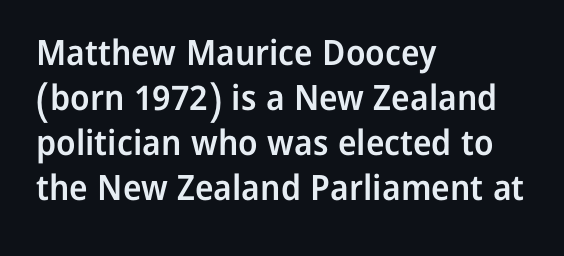
Typesetter's note: demi weight, one step under bold. This rendering features lettering with no underline. This sample keeps an unexceptional amount of space between lines. Note the varied advance widths — an 'i' is clearly narrower than an 'm'. A classic flush-left, rag-right setting is used for this passage. The typography opts for an upright posture over an oblique one.
